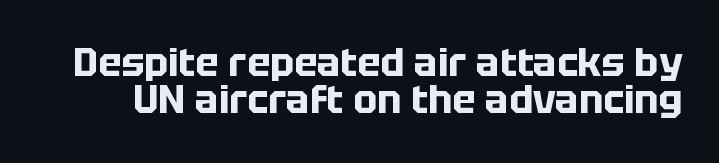
Q: Is the text bold? A: Yes.
Q: Is the text italic (slanted)? A: No, it is upright.
Q: Is the typeface a serif or a sans-serif typeface? A: Sans-serif.
Q: Is the text underlined? A: No.
Q: Is the spacing between letters normal or unusually wide? A: Normal.
Q: Is the spacing between lines tight, normal or loose? A: Tight.
Q: Width (condensed, normal, or wide)? A: Normal.
Q: Stroke contrast? A: Low.
Q: x-height? A: Large.
Q: Monospaced? A: No.
